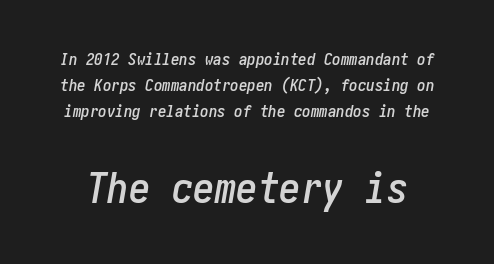
Q: Is the text italic (slanted)? A: Yes, it leans right by about 10 degrees.
Q: Is the text underlined? A: No.
Q: Is the spacing between letters normal or unusually wide? A: Normal.
Q: Is the spacing between lines tight, normal or loose? A: Normal.
Q: Which block of text is set in a larger size, the first (top) or the second (bottom)? A: The second (bottom) one.
Q: Width (condensed, normal, or wide)? A: Condensed.
Q: Stroke contrast? A: Low.
Q: x-height? A: Medium.
